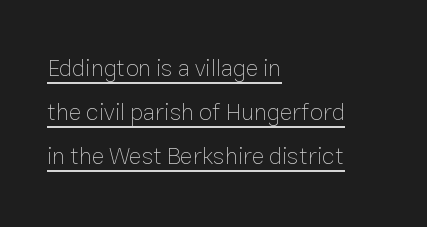
Letter spacing: default. Do the letters lean? They stand straight. Letters have the restrained weight of plain body copy at most. These characters rest on top of a visible drawn line. Casual observation: everything's shoved over to the left.
